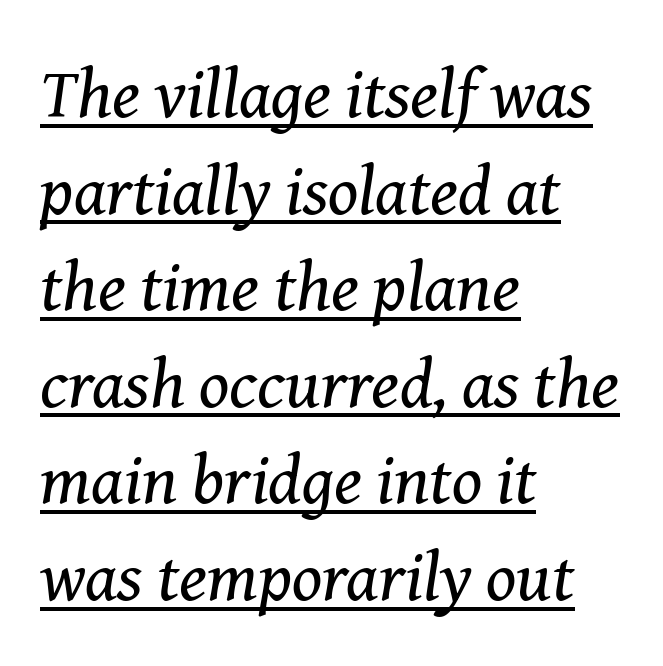
Weight: in the light-to-regular range. The horizontal fit of the characters is conventional and even. Observe the lean: these are italic letterforms. Beneath each row of characters lies a ruled line. Font category for this specimen: serif. This sample has the flowing, uneven cadence of proportional lettering.
